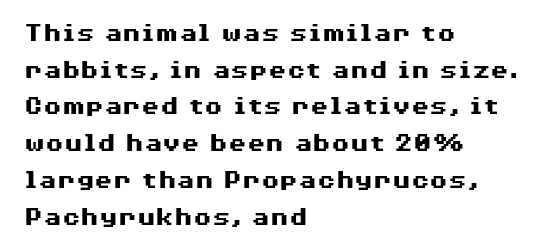
{"italic": "no", "bold": "yes", "underline": "no", "align": "left", "line_spacing": "normal", "line_spacing_ratio": 1.36, "letter_spacing": "normal", "letter_spacing_em": 0.0, "glyph_px": 27}
